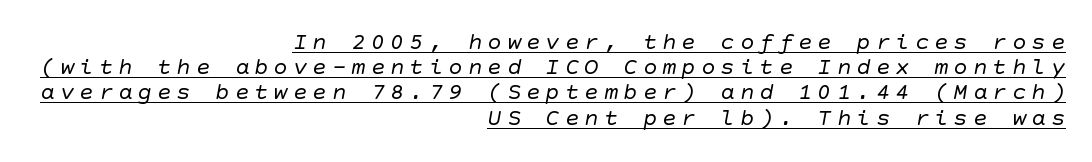
{"bold": "no", "underline": "yes", "align": "right", "line_spacing": "tight", "line_spacing_ratio": 1.05, "letter_spacing": "wide", "letter_spacing_em": 0.21, "glyph_px": 24}
